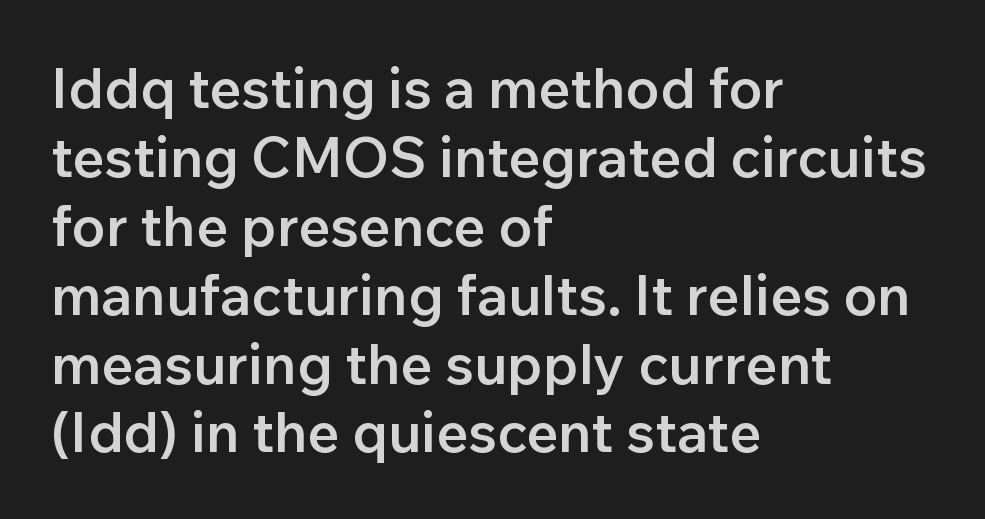
These lines are rendered in a variable-pitch font. Short note: letters normally spaced. Notice how the passage keeps a crisp vertical edge on the left only. Descenders hang freely into open space. Posture: vertical. Weight: semibold (demi).
